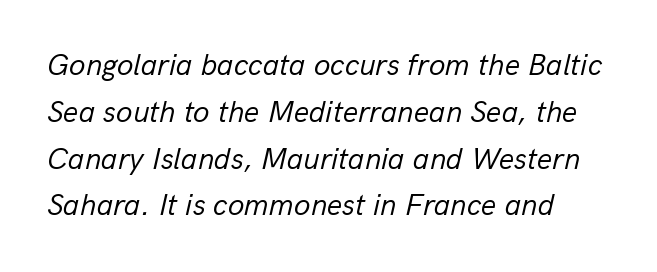
Nobody drew a line under any word here. Notice how descenders clear the ascenders below comfortably — that's standard leading. Posture: slanted. Here the glyphs are tracked normally, forming tight word shapes.
